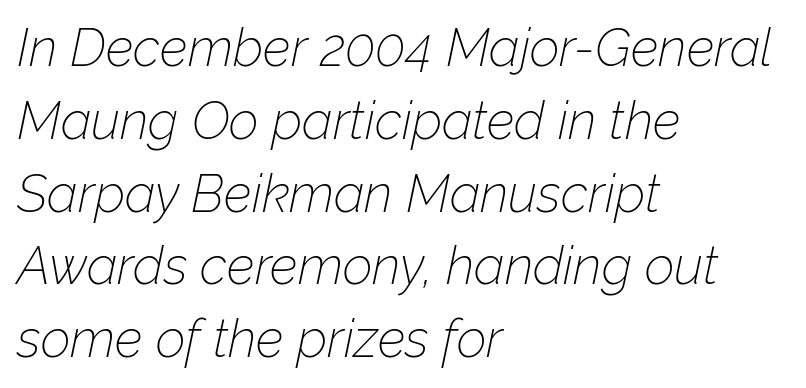
{"italic": "yes", "lean": "right", "slant_degrees": 12, "bold": "no", "weight": "thin", "width": "normal", "stroke_contrast": "low", "x_height": "medium", "monospaced": "no", "underline": "no", "align": "left", "line_spacing": "normal", "line_spacing_ratio": 1.4, "letter_spacing": "normal", "letter_spacing_em": 0.0, "glyph_px": 52}
